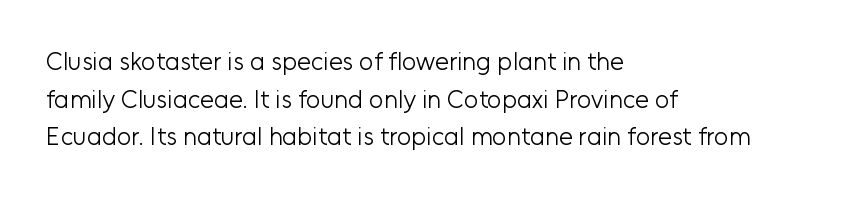
The face used here is rendered with its standard letterfit. Just letters on the line, the space beneath them empty. Caption: face not bold, strokes unweighted. Line spacing here is normal.
